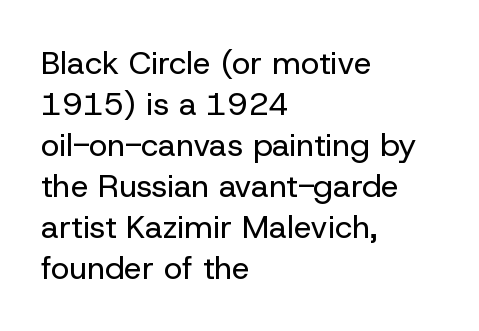
Q: Is the text bold? A: No.
Q: Is the text italic (slanted)? A: No, it is upright.
Q: Is the typeface a serif or a sans-serif typeface? A: Sans-serif.
Q: Is the text underlined? A: No.
Q: How is the paragraph aligned? A: Left-aligned.
Q: Is the spacing between letters normal or unusually wide? A: Normal.
Q: Is the spacing between lines tight, normal or loose? A: Normal.
Q: Width (condensed, normal, or wide)? A: Normal.
Q: Stroke contrast? A: Low.
Q: x-height? A: Medium.
Q: Monospaced? A: No.
